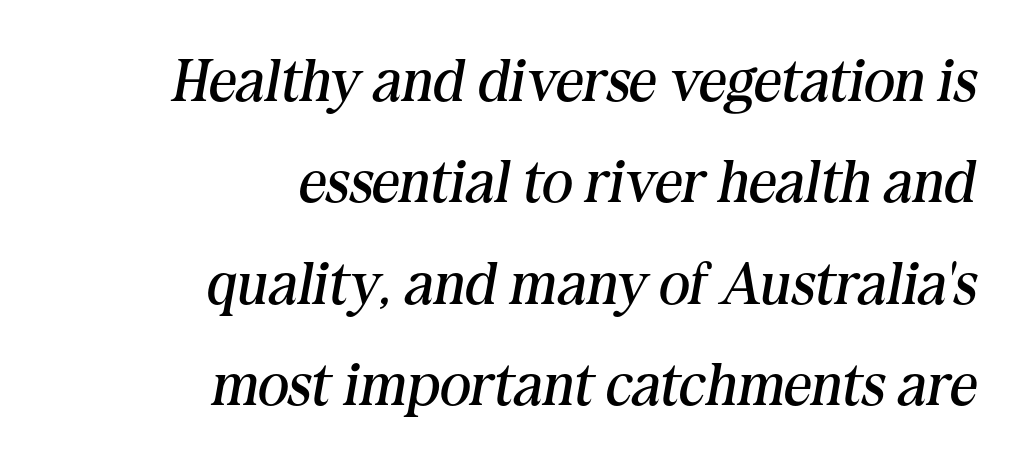
No word sits above an underline. Does the lettering tilt? It does — this is italic. The text block is weighted toward the right margin, trailing off unevenly leftward. One glance says typical: line gaps are just what's usual. Stem width sits at or under what a default text font uses. Regarding serifs, this sample has them.
